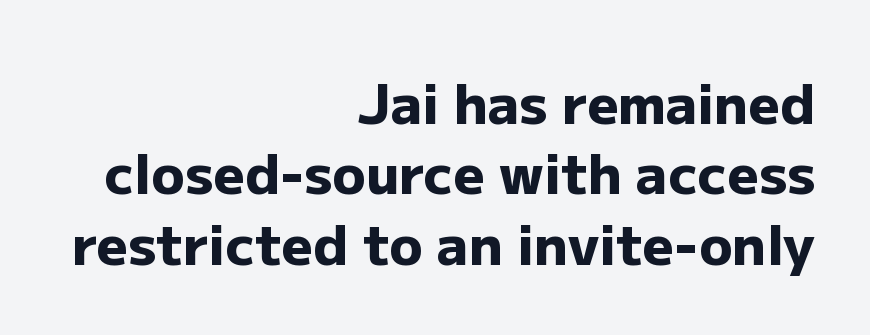
{"serif": "no", "italic": "no", "bold": "yes", "weight": "heavy", "width": "normal", "stroke_contrast": "low", "x_height": "medium", "monospaced": "no", "underline": "no", "align": "right", "line_spacing": "normal", "line_spacing_ratio": 1.28, "letter_spacing": "normal", "letter_spacing_em": 0.0, "glyph_px": 55}
